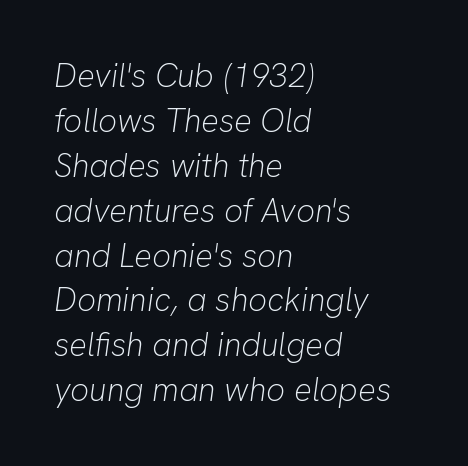
The designer left line spacing at the default. Note the varied advance widths — an 'i' is clearly narrower than an 'm'. Horizontal alignment here is leftward, the default for most running prose. The words here are not underlined. The text carries the slant typical of an italic or oblique font.
